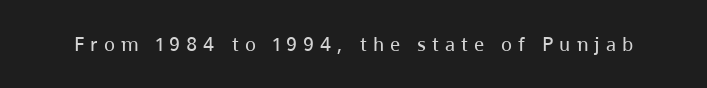
Q: Is the text bold? A: No.
Q: Is the text italic (slanted)? A: No, it is upright.
Q: Is the text underlined? A: No.
Q: Is the spacing between letters normal or unusually wide? A: Unusually wide.
